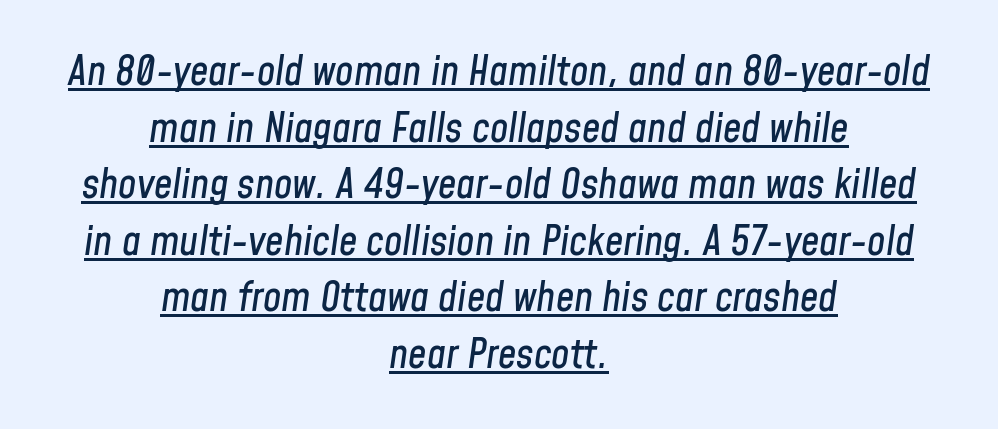
The image shows 41 px condensed type, italic (leaning right); set centered, normal line spacing (1.38x), normal letter spacing, underlined; low stroke contrast and a medium x-height.
